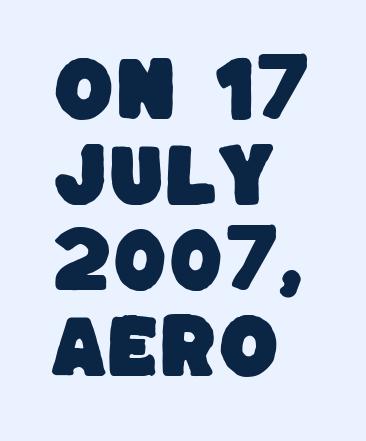
Q: Is the typeface a serif or a sans-serif typeface? A: Sans-serif.
Q: Is the text underlined? A: No.
Q: How is the paragraph aligned? A: Left-aligned.
Q: Is the spacing between letters normal or unusually wide? A: Normal.
Q: Width (condensed, normal, or wide)? A: Normal.
Q: Stroke contrast? A: Low.
Q: x-height? A: Large.
Q: Monospaced? A: No.
